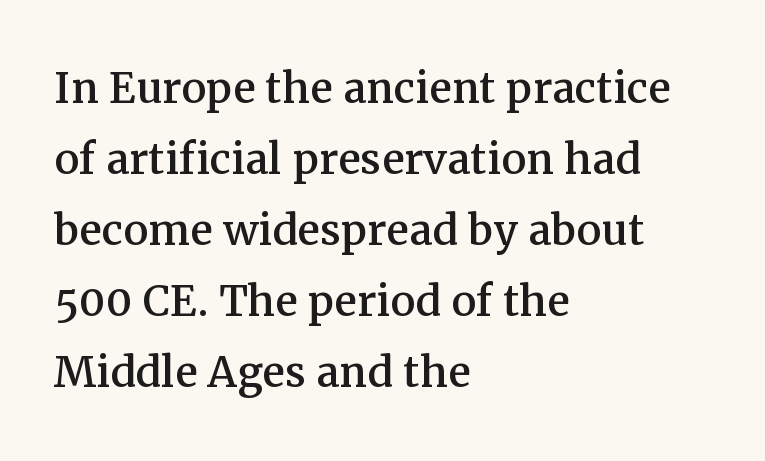
{"serif": "yes", "italic": "no", "width": "normal", "stroke_contrast": "medium", "x_height": "medium", "monospaced": "no", "underline": "no", "align": "left", "line_spacing": "normal", "line_spacing_ratio": 1.27, "letter_spacing": "normal", "letter_spacing_em": 0.0, "glyph_px": 56}
